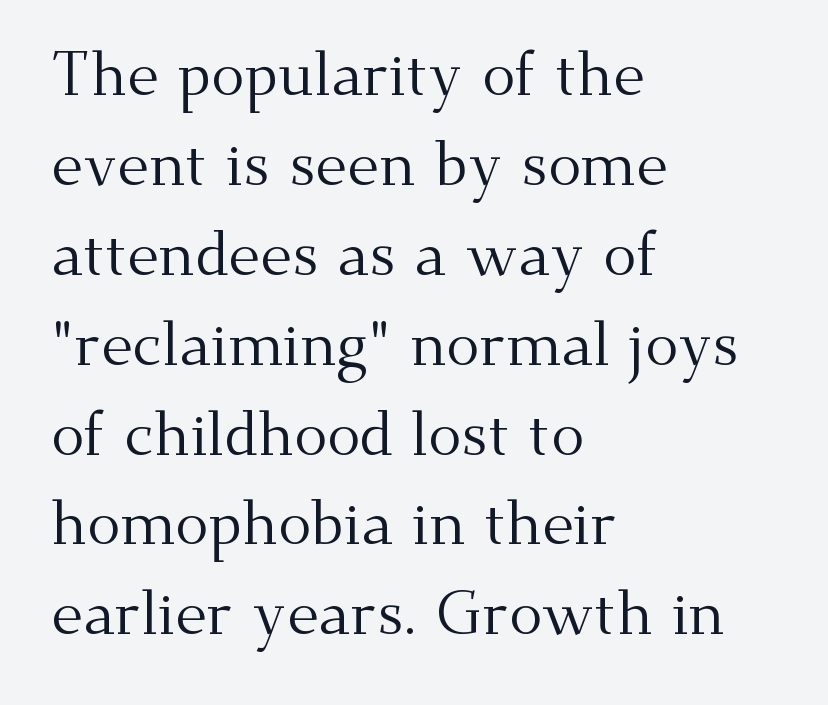
Every character sits straight up, as roman type does. Is the type heavy? It reads as light-to-regular instead. Honestly, there is no underline to notice here at all. Normally led — the rows are evenly, conventionally spaced. Little horizontal feet cap the strokes, marking this as serif type.
